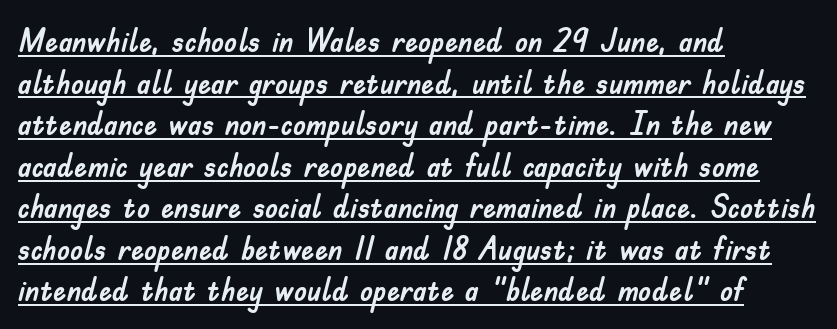
{"serif": "no", "width": "normal", "stroke_contrast": "low", "x_height": "small", "monospaced": "no", "underline": "yes", "align": "left", "line_spacing": "normal", "line_spacing_ratio": 1.26, "letter_spacing": "normal", "letter_spacing_em": 0.0, "glyph_px": 33}
